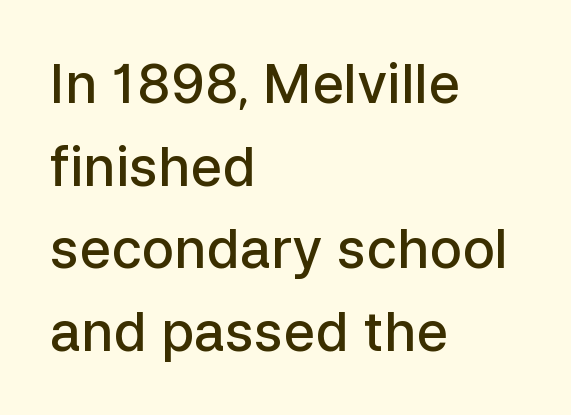
A typesetter would label this face a sans. Students, observe: this is what conventionally led text looks like. Where is the straight margin? On the left. The rendering uses natural spacing where letterforms have individual widths.
